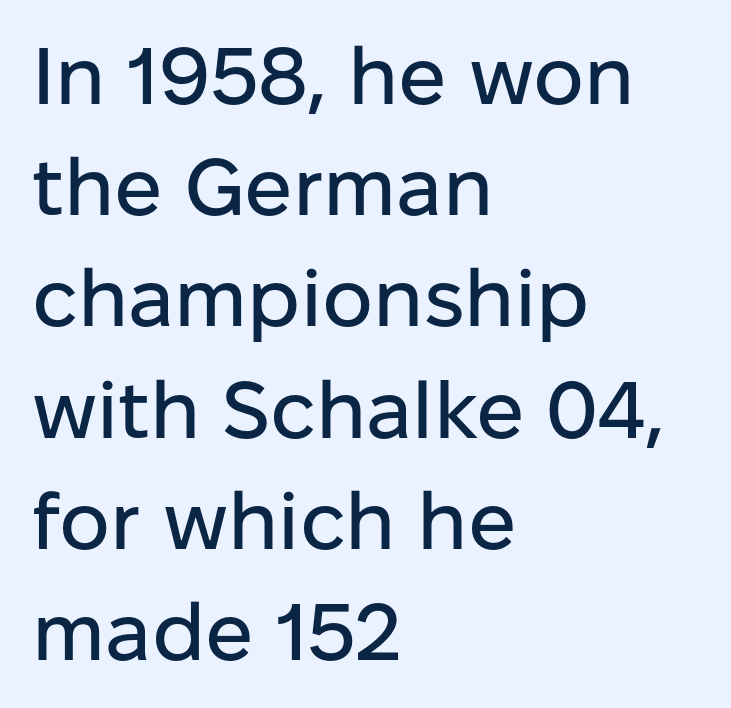
This is roman type, the default non-slanted kind. These lines keep a tight, regular rhythm from letter to letter. Teacher's note: observe the even left margin — that is flush-left alignment. The designer went with a sans here, leaving each stem footless. The lines sit at an ordinary, default distance from one another. The strip under each line holds only bare page.
